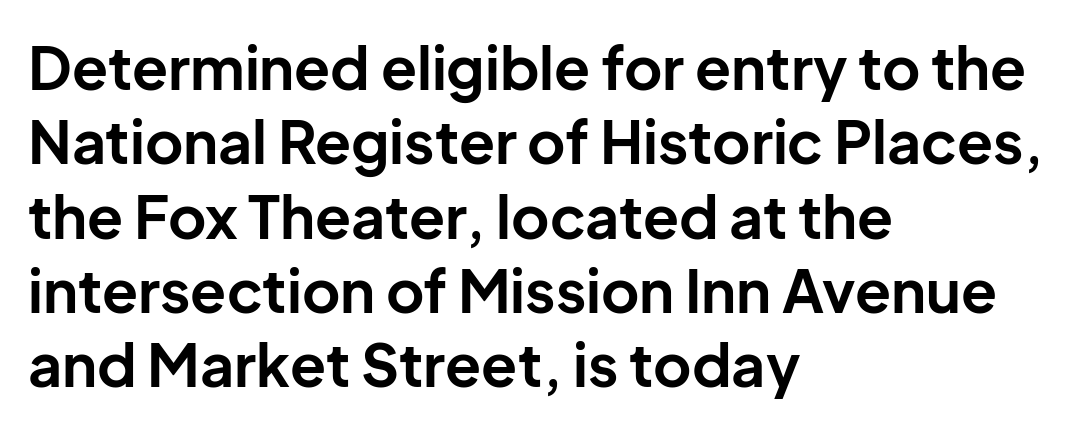
The image shows 59 px bold sans-serif type, upright; set left-aligned, normal line spacing (1.26x), normal letter spacing, not underlined; low stroke contrast and a medium x-height.
